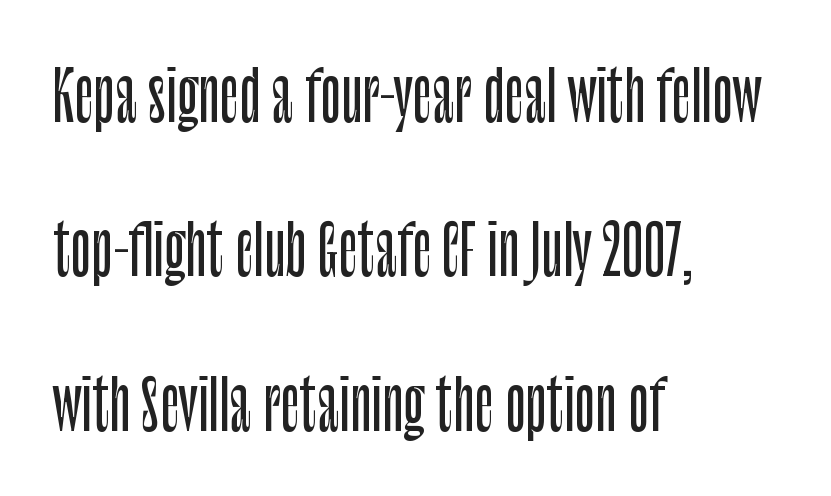
{"serif": "no", "italic": "no", "width": "condensed", "stroke_contrast": "low", "x_height": "large", "monospaced": "no", "underline": "no", "align": "left", "line_spacing": "loose", "line_spacing_ratio": 2.27, "letter_spacing": "normal", "letter_spacing_em": 0.0, "glyph_px": 68}
